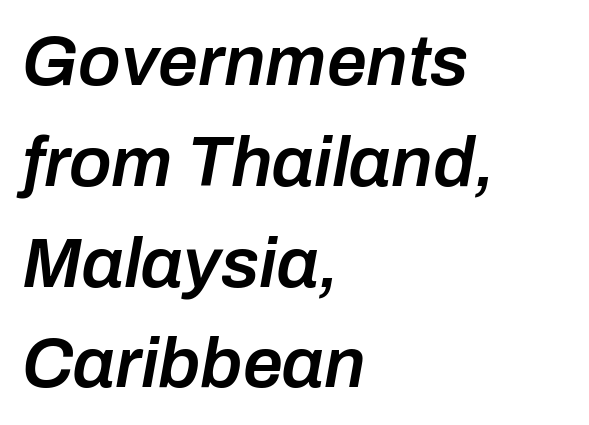
Type without underlining. What's the leading like? Ordinary, nothing unusual. Slightly chunky letters — semibold, I'd say, not full bold. Each line starts at the same left margin while the right side varies. Note the varied advance widths — an 'i' is clearly narrower than an 'm'.
